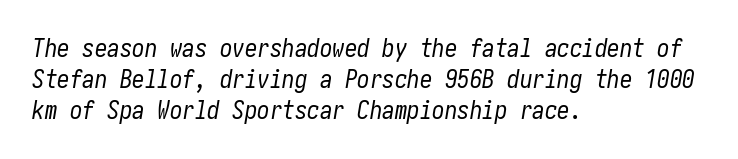
{"italic": "yes", "lean": "right", "slant_degrees": 10, "bold": "no", "underline": "no", "align": "left", "line_spacing": "normal", "line_spacing_ratio": 1.25, "letter_spacing": "normal", "letter_spacing_em": 0.0, "glyph_px": 25}
